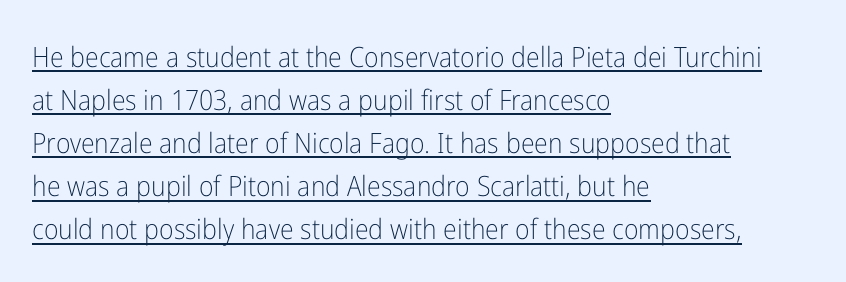
{"serif": "no", "italic": "no", "bold": "no", "weight": "light", "width": "condensed", "stroke_contrast": "low", "x_height": "medium", "monospaced": "no", "underline": "yes", "align": "left", "line_spacing": "normal", "line_spacing_ratio": 1.54, "letter_spacing": "normal", "letter_spacing_em": 0.0, "glyph_px": 28}
